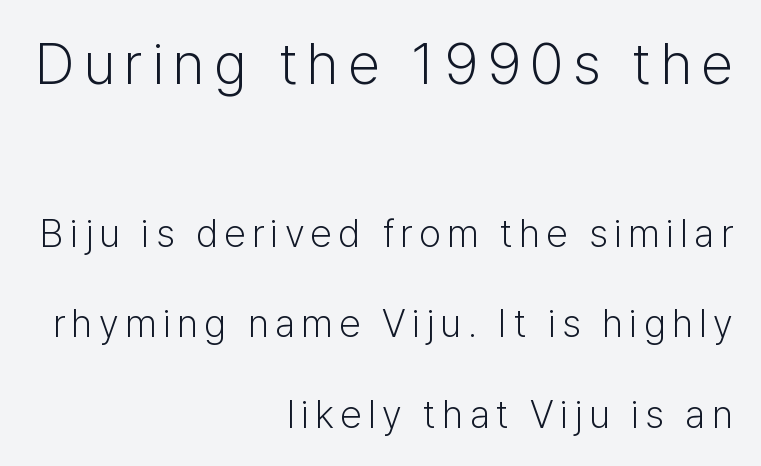
The image shows 58 px light sans-serif type, upright; set right-aligned, loose line spacing (2.32x), not underlined; the first (top) block is 1.49x larger; low stroke contrast and a medium x-height.
